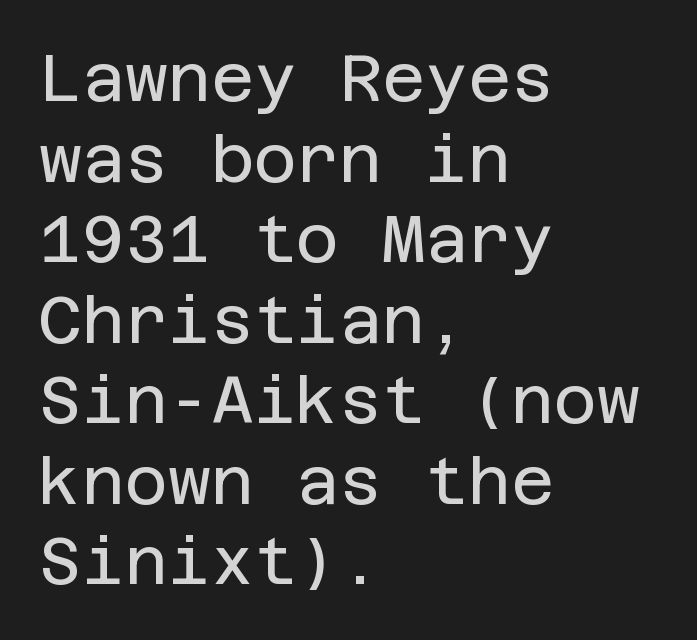
Q: Is the text bold? A: No.
Q: Is the text italic (slanted)? A: No, it is upright.
Q: Is the typeface a serif or a sans-serif typeface? A: Sans-serif.
Q: Is the text underlined? A: No.
Q: How is the paragraph aligned? A: Left-aligned.
Q: Is the spacing between letters normal or unusually wide? A: Normal.
Q: Width (condensed, normal, or wide)? A: Normal.
Q: Stroke contrast? A: Low.
Q: x-height? A: Large.
